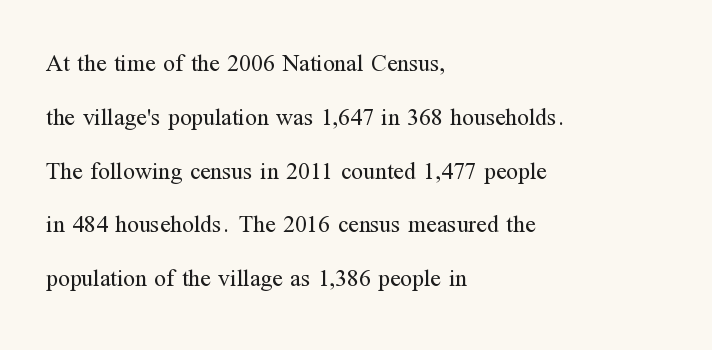
{"italic": "no", "bold": "no", "underline": "no", "align": "left", "line_spacing": "loose", "line_spacing_ratio": 2.24, "letter_spacing": "normal", "letter_spacing_em": 0.0, "glyph_px": 24}
